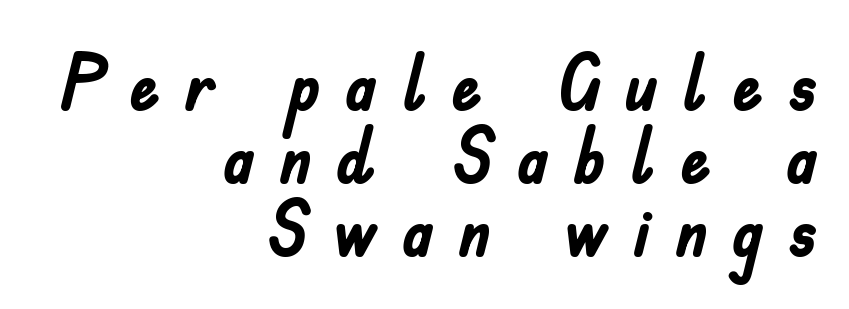
The passage shown is typed in a proportional face where columns would drift. These lines huddle together more closely than default settings would place them. Beneath every word, the page is bare. These lines are composed in type without serifs.
